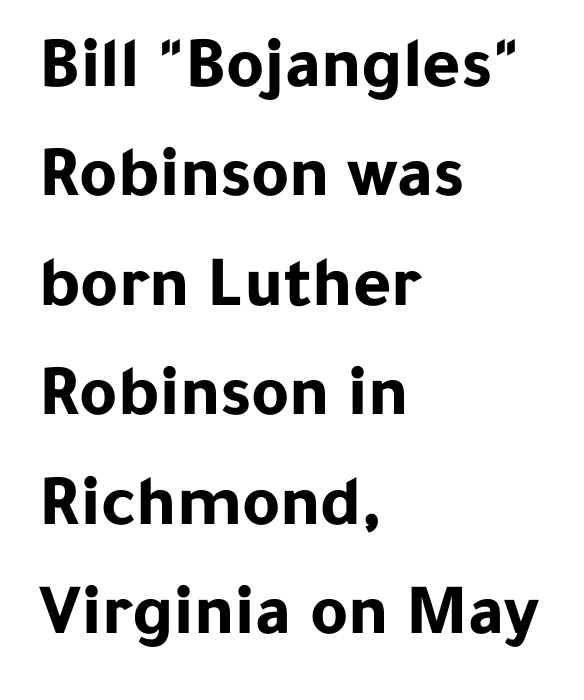
The image shows 73 px bold sans-serif type, upright; set left-aligned, normal line spacing (1.5x), normal letter spacing, not underlined; low stroke contrast and a medium x-height.
